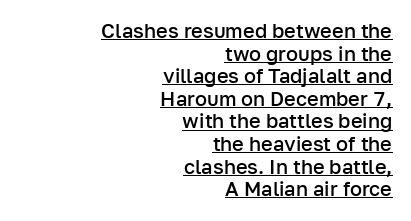
Q: Is the text bold? A: Semi-bold.
Q: Is the text italic (slanted)? A: No, it is upright.
Q: Is the text underlined? A: Yes.
Q: How is the paragraph aligned? A: Right-aligned.
Q: Is the spacing between letters normal or unusually wide? A: Normal.
Q: Is the spacing between lines tight, normal or loose? A: Tight.
